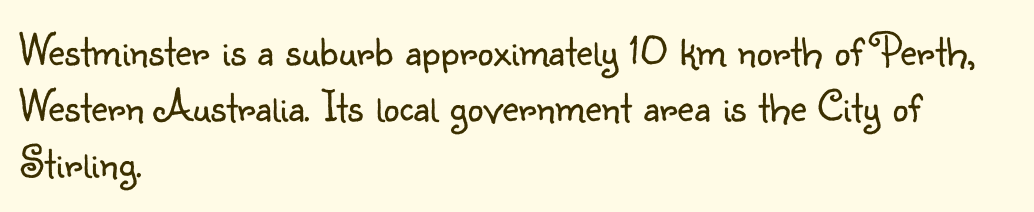
Q: Is the text bold? A: No.
Q: Is the text italic (slanted)? A: No, it is upright.
Q: Is the typeface a serif or a sans-serif typeface? A: Sans-serif.
Q: Is the text underlined? A: No.
Q: How is the paragraph aligned? A: Left-aligned.
Q: Is the spacing between letters normal or unusually wide? A: Normal.
Q: Is the spacing between lines tight, normal or loose? A: Normal.
Q: Width (condensed, normal, or wide)? A: Normal.
Q: Stroke contrast? A: Low.
Q: x-height? A: Small.
Q: Monospaced? A: No.
